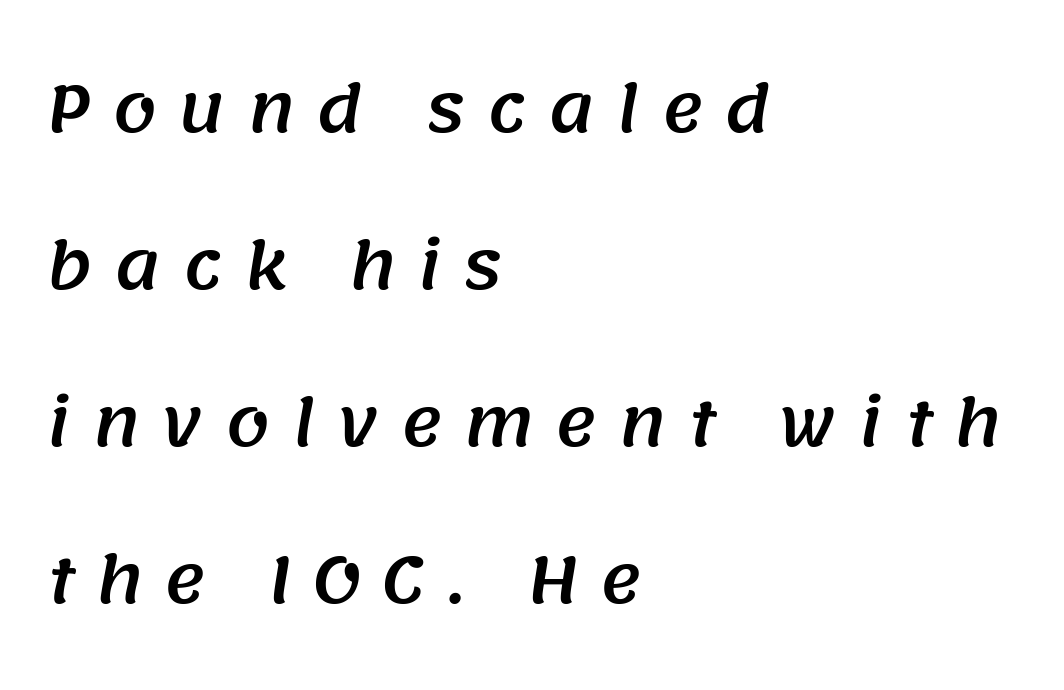
Q: Is the typeface a serif or a sans-serif typeface? A: Sans-serif.
Q: Is the text underlined? A: No.
Q: How is the paragraph aligned? A: Left-aligned.
Q: Is the spacing between letters normal or unusually wide? A: Unusually wide.
Q: Is the spacing between lines tight, normal or loose? A: Loose.
Q: Width (condensed, normal, or wide)? A: Normal.
Q: Stroke contrast? A: Medium.
Q: x-height? A: Large.
Q: Monospaced? A: No.
